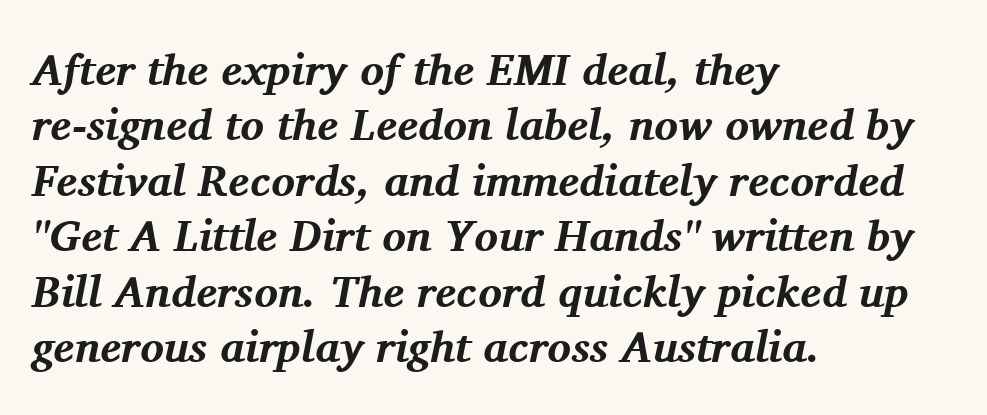
{"serif": "yes", "italic": "yes", "lean": "right", "slant_degrees": 11, "bold": "yes", "weight": "bold", "width": "normal", "stroke_contrast": "medium", "x_height": "medium", "monospaced": "no", "underline": "no", "align": "left", "line_spacing": "normal", "line_spacing_ratio": 1.26, "letter_spacing": "normal", "letter_spacing_em": 0.0, "glyph_px": 44}
